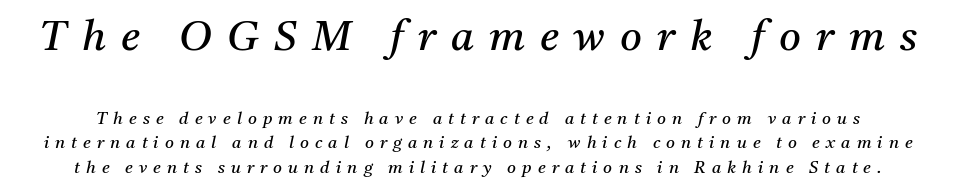
Words float on clear page, feet unadorned. Look at the bottom of the vertical strokes: they flare into serifs here. The block of text has a typical density, with ordinary space between rows. Notice how the stems are inclined rather than vertical — that's the hallmark of italics. Does extra space separate the letters? Yes, quite a lot of it.
